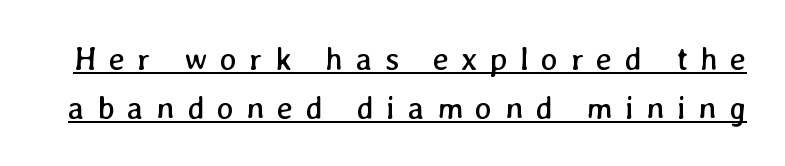
{"bold": "no", "weight": "regular", "width": "normal", "stroke_contrast": "low", "x_height": "medium", "monospaced": "no", "underline": "yes", "line_spacing": "normal", "line_spacing_ratio": 1.52, "letter_spacing": "wide", "letter_spacing_em": 0.39, "glyph_px": 32}
